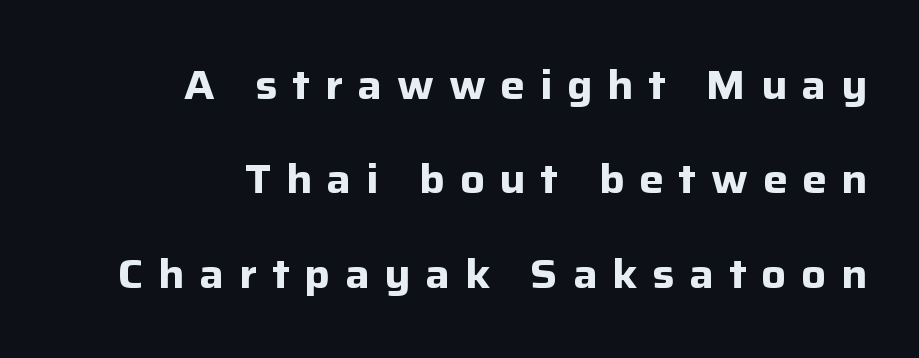
Q: Is the text bold? A: Yes.
Q: Is the text italic (slanted)? A: No, it is upright.
Q: Is the typeface a serif or a sans-serif typeface? A: Sans-serif.
Q: Is the text underlined? A: No.
Q: How is the paragraph aligned? A: Right-aligned.
Q: Is the spacing between letters normal or unusually wide? A: Unusually wide.
Q: Is the spacing between lines tight, normal or loose? A: Loose.
Q: Width (condensed, normal, or wide)? A: Normal.
Q: Stroke contrast? A: Low.
Q: x-height? A: Medium.
Q: Monospaced? A: No.
